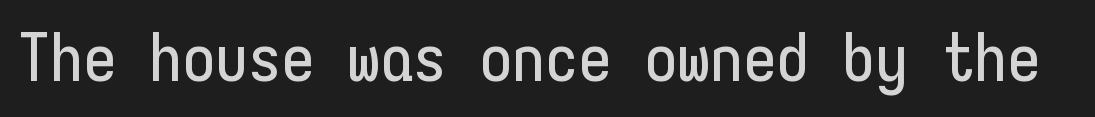
{"serif": "no", "italic": "no", "width": "condensed", "stroke_contrast": "low", "x_height": "medium", "monospaced": "yes", "underline": "no", "letter_spacing": "normal", "letter_spacing_em": 0.0, "glyph_px": 66}
